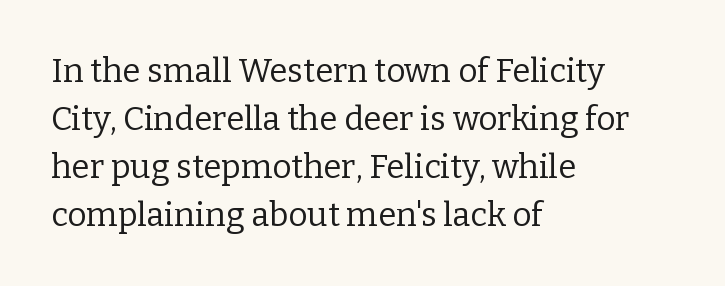
The image shows 33 px regular-weight serif type, upright; set left-aligned, normal line spacing (1.45x), normal letter spacing, not underlined; low stroke contrast and a medium x-height.
